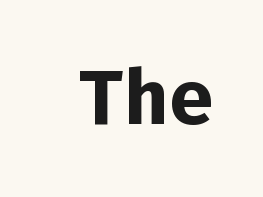
The image shows 76 px bold sans-serif type, upright, monospaced; set normal letter spacing, not underlined; low stroke contrast and a medium x-height.
